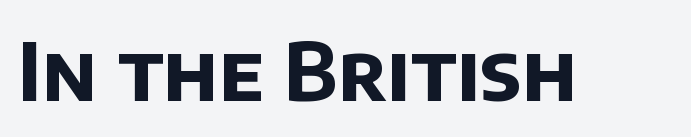
The image shows 80 px bold sans-serif type; set normal letter spacing, not underlined; low stroke contrast and a large x-height.
